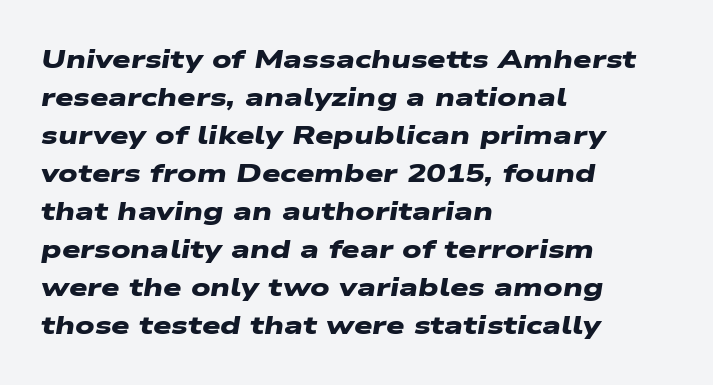
{"bold": "yes", "underline": "no", "align": "left", "line_spacing": "normal", "line_spacing_ratio": 1.46, "letter_spacing": "normal", "letter_spacing_em": 0.0, "glyph_px": 26}
